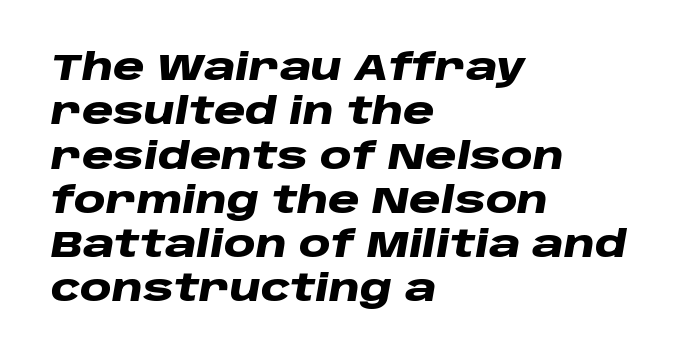
{"italic": "yes", "lean": "right", "slant_degrees": 10, "bold": "yes", "weight": "heavy", "width": "wide", "stroke_contrast": "low", "x_height": "large", "monospaced": "no", "underline": "no", "align": "left", "line_spacing_ratio": 1.23, "letter_spacing": "normal", "letter_spacing_em": 0.0, "glyph_px": 36}
